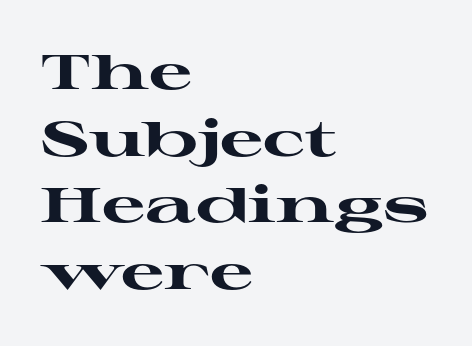
The image shows 48 px heavy, wide serif type, upright; set left-aligned, normal line spacing (1.39x), normal letter spacing, not underlined; high stroke contrast and a medium x-height.
